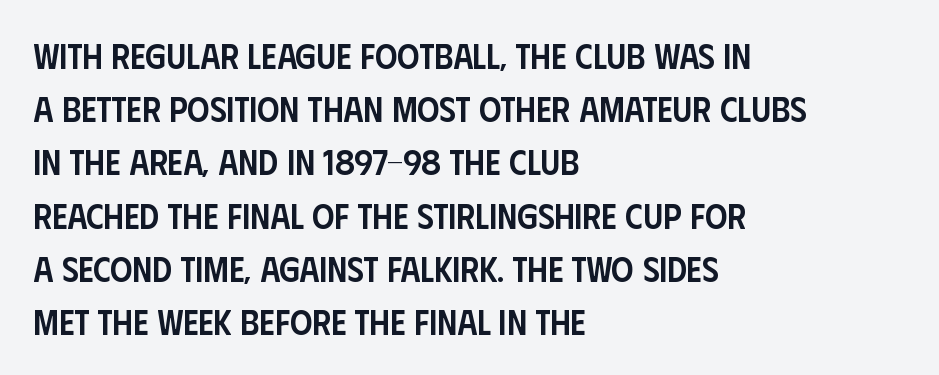
A bare baseline throughout the passage. Vertical strokes here are truly vertical. If you drew a ruler down the left edge, every line would touch it. Note: no serifs on the glyphs.
